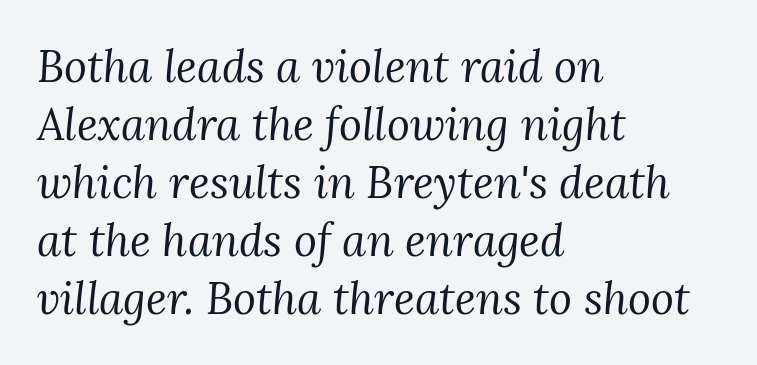
There is no visible air inserted between adjacent glyphs. The passage shown is typed in a proportional face where columns would drift. Evenly set lines give the paragraph a standard silhouette. The lettering tilts uniformly, giving the passage an italic look.
